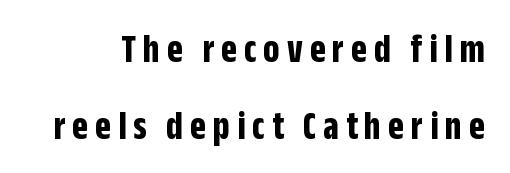
{"serif": "no", "italic": "no", "bold": "yes", "weight": "bold", "width": "condensed", "stroke_contrast": "low", "x_height": "large", "monospaced": "no", "underline": "no", "line_spacing_ratio": 1.87, "glyph_px": 41}
